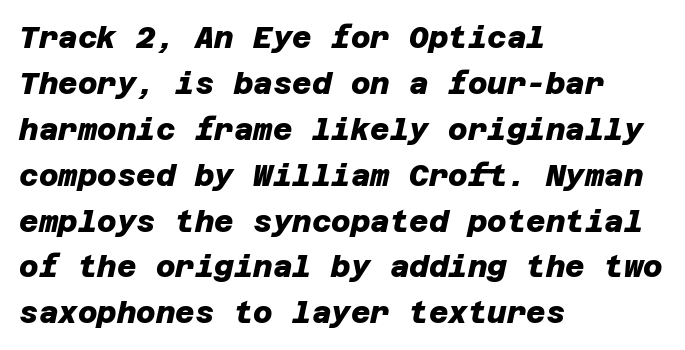
{"serif": "no", "bold": "yes", "weight": "heavy", "width": "normal", "stroke_contrast": "low", "x_height": "large", "underline": "no", "align": "left", "line_spacing": "normal", "line_spacing_ratio": 1.53, "letter_spacing": "normal", "letter_spacing_em": 0.0, "glyph_px": 30}
